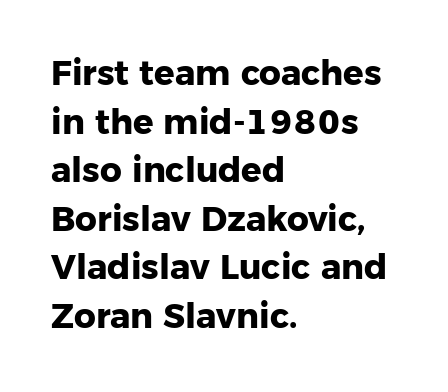
The image shows 34 px heavy sans-serif type, upright; set left-aligned, normal line spacing (1.43x), normal letter spacing, not underlined; low stroke contrast and a medium x-height.
